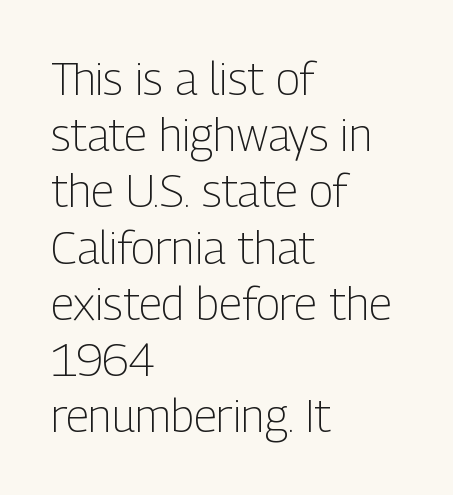
Is the stroke heavy? The answer is a plain regular-or-lighter. Here the designer chose a conventional face with non-uniform glyph widths. Look at the bottom of the vertical strokes: they stop flat, with no serifs. A typesetter would call this leading conventional body-copy spacing. The axis of the letterforms is exactly vertical. This rendering uses left alignment, leaving the right contour irregular.
